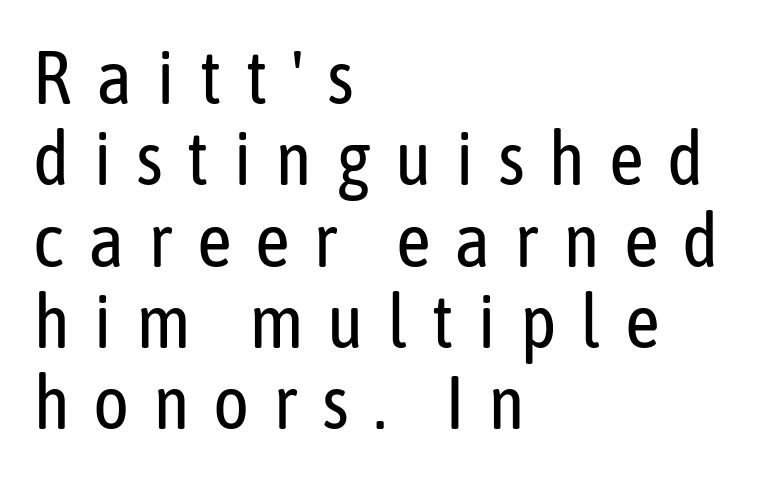
The image shows 76 px regular-weight, condensed sans-serif type, upright; set left-aligned, tight line spacing (1.07x), unusually wide letter spacing (+0.31 em), not underlined; low stroke contrast and a medium x-height.
